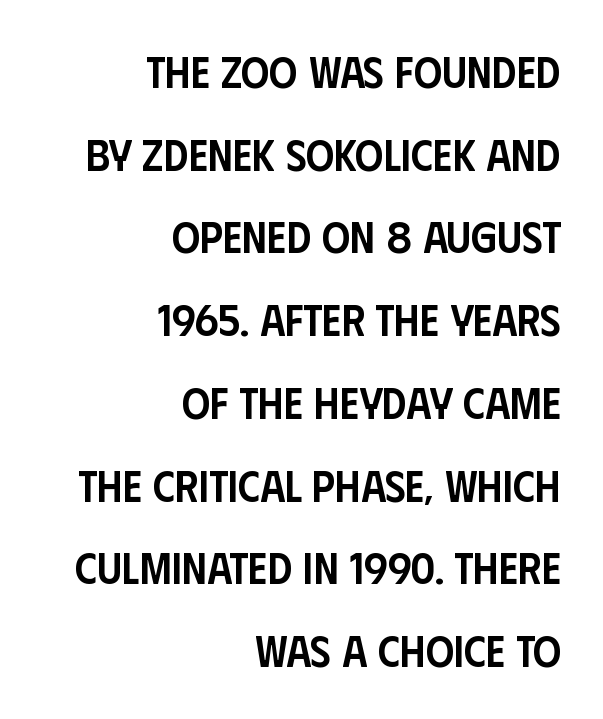
The image shows 44 px semibold, condensed sans-serif type, upright; set right-aligned, line spacing 1.88x, normal letter spacing, not underlined; low stroke contrast and a large x-height.
